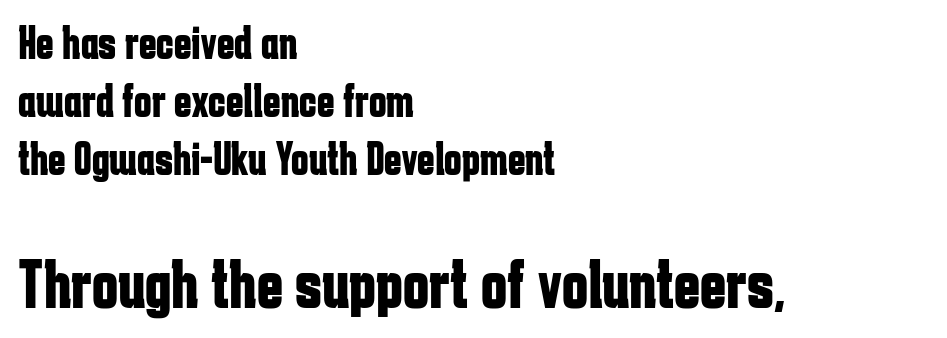
{"serif": "no", "italic": "no", "bold": "yes", "weight": "bold", "width": "condensed", "stroke_contrast": "low", "x_height": "medium", "monospaced": "no", "underline": "no", "align": "left", "line_spacing_ratio": 1.23, "letter_spacing": "normal", "letter_spacing_em": 0.0, "larger_block": "second", "size_ratio": 1.49, "glyph_px": 70}
